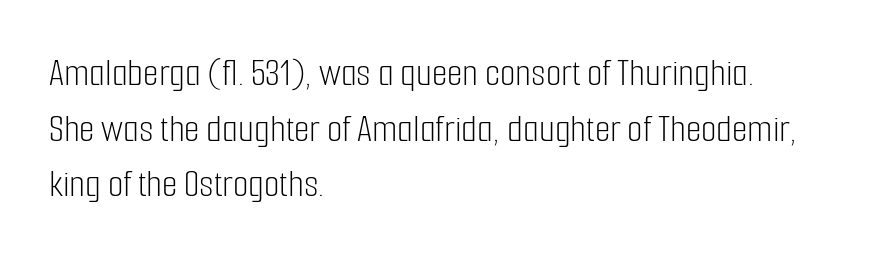
The image shows 40 px light, condensed sans-serif type, upright; set left-aligned, normal line spacing (1.39x), normal letter spacing, not underlined; low stroke contrast and a medium x-height.
